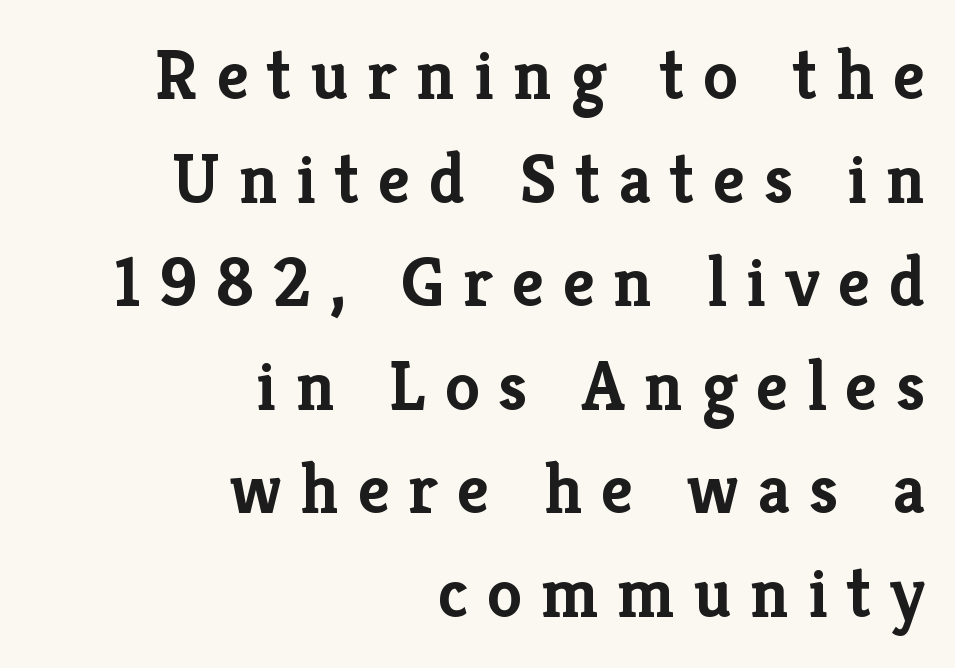
Observe the serifs anchoring each vertical stroke in this sample. Bold? Absolutely — the strokes are thick and heavy. Compared with typical paragraphs, the rows here are spaced about the same. This sample is right-justified, so line beginnings fall wherever the words allow.
